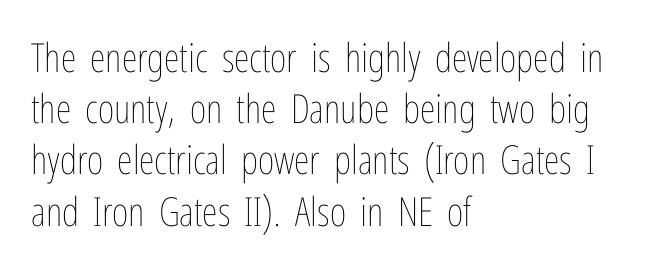
The image shows 40 px thin, condensed type, upright; set left-aligned, normal line spacing (1.28x), normal letter spacing, not underlined; low stroke contrast and a medium x-height.
